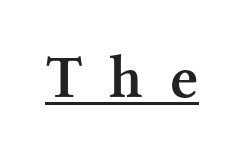
{"serif": "yes", "italic": "no", "bold": "semi", "weight": "semibold", "width": "normal", "stroke_contrast": "medium", "x_height": "medium", "monospaced": "no", "underline": "yes", "letter_spacing": "wide", "letter_spacing_em": 0.45, "glyph_px": 61}
